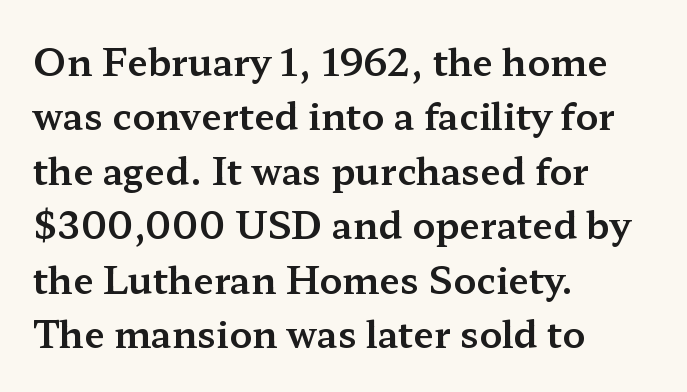
Q: Is the text italic (slanted)? A: No, it is upright.
Q: Is the typeface a serif or a sans-serif typeface? A: Serif.
Q: Is the text underlined? A: No.
Q: How is the paragraph aligned? A: Left-aligned.
Q: Is the spacing between letters normal or unusually wide? A: Normal.
Q: Is the spacing between lines tight, normal or loose? A: Normal.
Q: Width (condensed, normal, or wide)? A: Wide.
Q: Stroke contrast? A: Medium.
Q: x-height? A: Medium.
Q: Monospaced? A: No.
